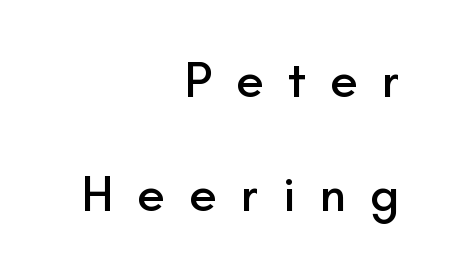
The type sits square on the baseline with zero lean. Does the leading feel generous? Absolutely, it's lavish. Think of a printed novel: that variable character pitch is what you see here. A flush-right, rag-left setting is used for this passage.
